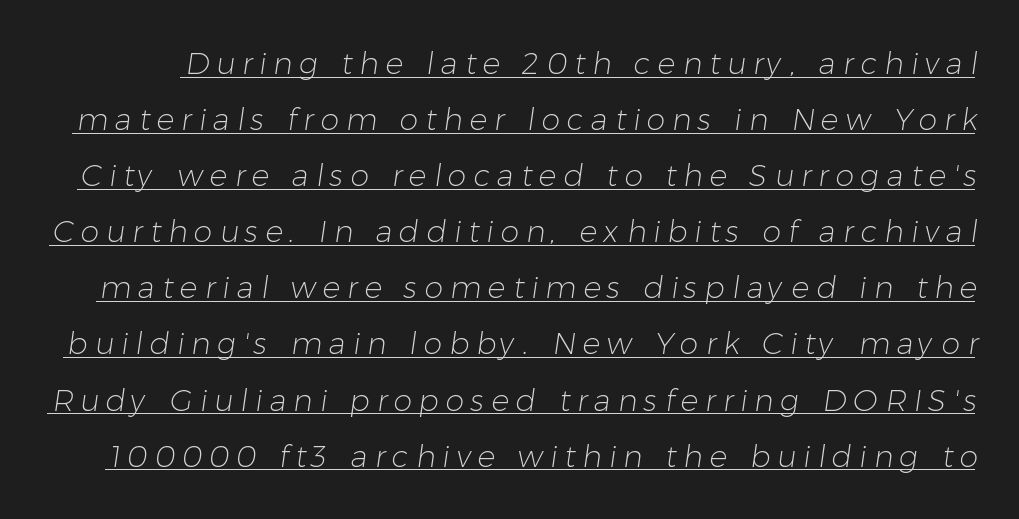
{"serif": "no", "bold": "no", "weight": "light", "width": "normal", "stroke_contrast": "low", "x_height": "medium", "monospaced": "no", "underline": "yes", "line_spacing_ratio": 1.87, "letter_spacing": "wide", "letter_spacing_em": 0.23, "glyph_px": 30}
